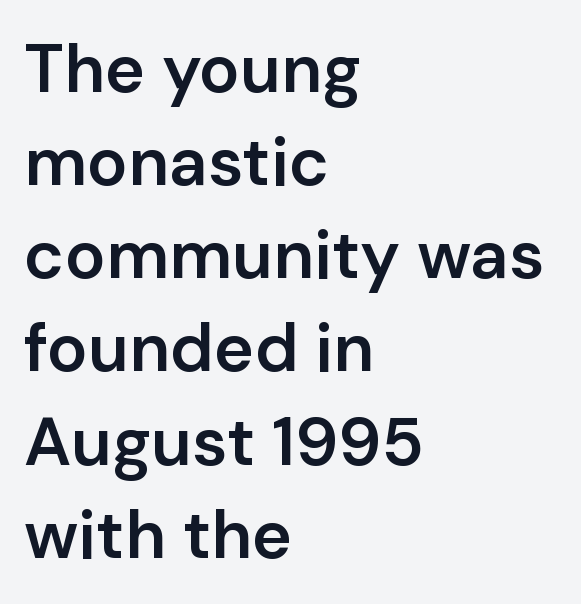
The image shows 68 px semibold sans-serif type, upright; set left-aligned, normal line spacing (1.37x), normal letter spacing, not underlined; low stroke contrast and a medium x-height.
